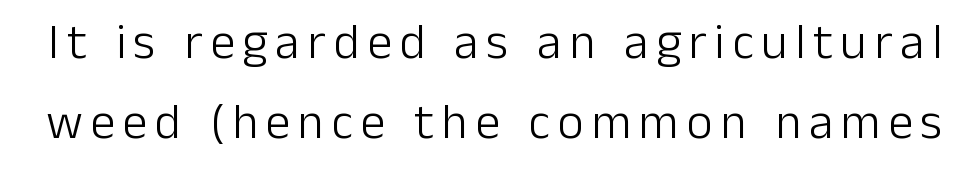
The image shows 50 px light sans-serif type, upright; set normal line spacing (1.61x), not underlined; low stroke contrast and a medium x-height.
